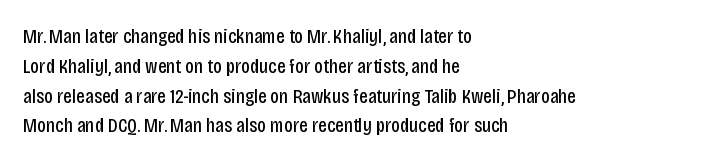
Q: Is the text bold? A: No.
Q: Is the text italic (slanted)? A: No, it is upright.
Q: Is the text underlined? A: No.
Q: How is the paragraph aligned? A: Left-aligned.
Q: Is the spacing between letters normal or unusually wide? A: Normal.
Q: Is the spacing between lines tight, normal or loose? A: Normal.
